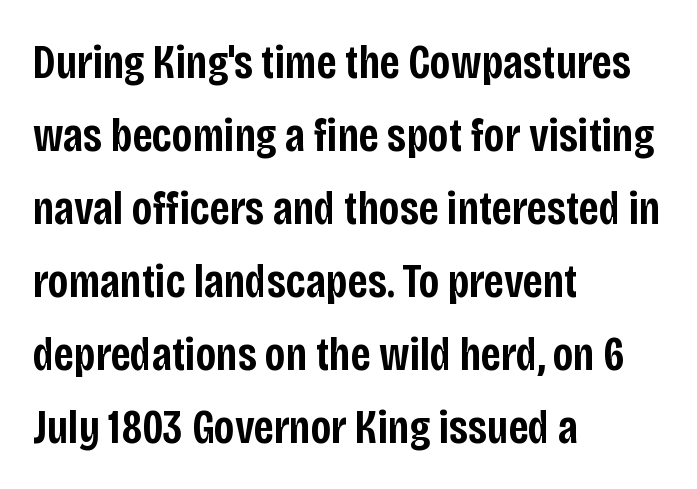
{"serif": "no", "italic": "no", "bold": "semi", "weight": "semibold", "width": "condensed", "stroke_contrast": "low", "x_height": "large", "monospaced": "no", "underline": "no", "align": "left", "line_spacing": "normal", "line_spacing_ratio": 1.52, "letter_spacing": "normal", "letter_spacing_em": 0.0, "glyph_px": 48}
